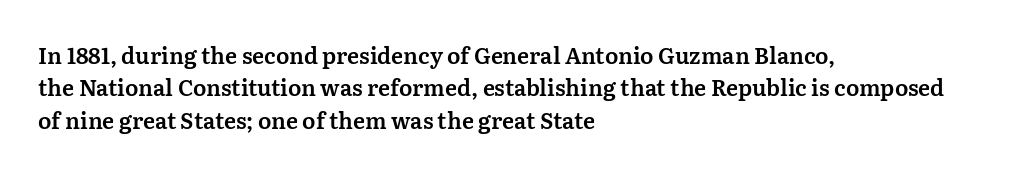
Q: Is the text italic (slanted)? A: No, it is upright.
Q: Is the text underlined? A: No.
Q: How is the paragraph aligned? A: Left-aligned.
Q: Is the spacing between letters normal or unusually wide? A: Normal.
Q: Is the spacing between lines tight, normal or loose? A: Normal.
